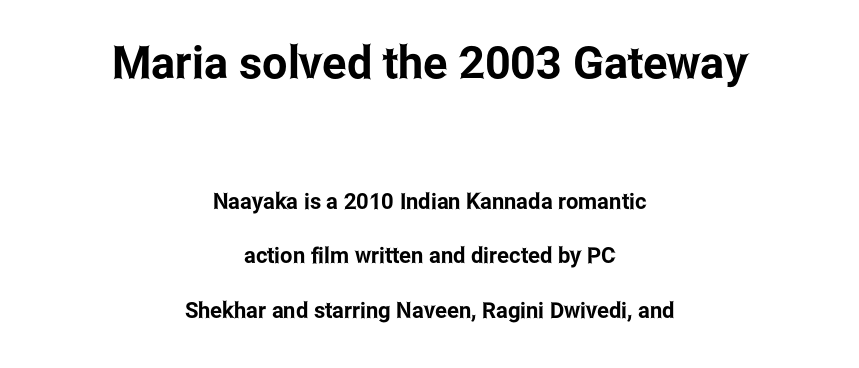
{"serif": "no", "italic": "no", "width": "condensed", "stroke_contrast": "low", "x_height": "medium", "monospaced": "no", "underline": "no", "align": "center", "line_spacing": "loose", "line_spacing_ratio": 2.48, "letter_spacing": "normal", "letter_spacing_em": 0.0, "larger_block": "first", "size_ratio": 2.05, "glyph_px": 45}
